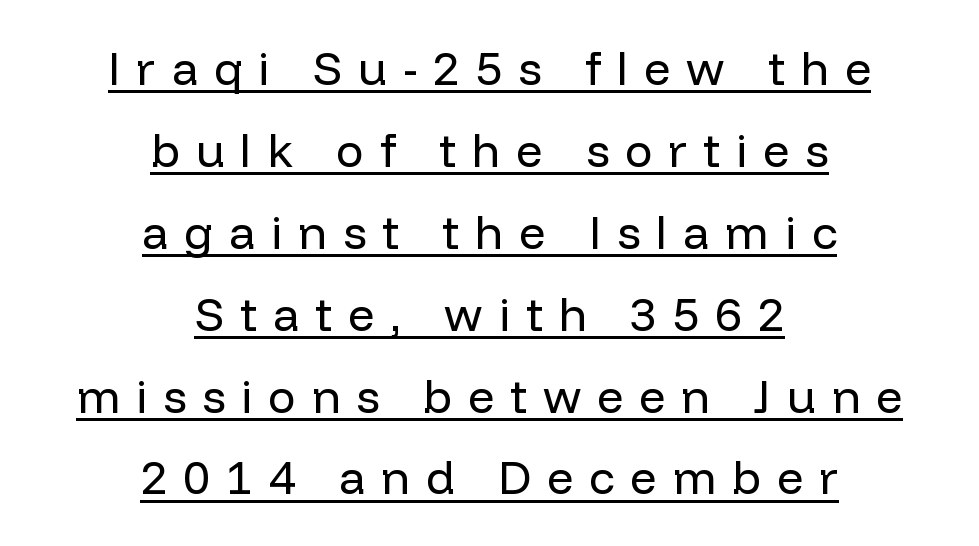
{"serif": "no", "italic": "no", "bold": "no", "weight": "regular", "width": "normal", "stroke_contrast": "low", "x_height": "medium", "monospaced": "no", "underline": "yes", "align": "center", "line_spacing_ratio": 1.78, "letter_spacing": "wide", "letter_spacing_em": 0.35, "glyph_px": 46}
